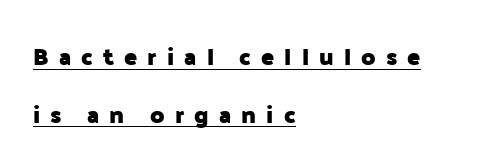
The image shows 24 px bold type, upright; set left-aligned, loose line spacing (2.41x), unusually wide letter spacing (+0.42 em), underlined.
